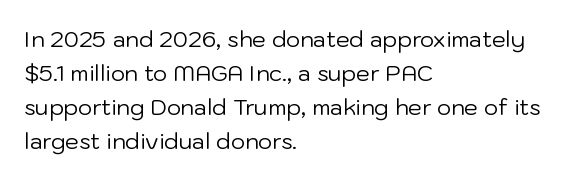
The image shows 22 px text type, upright; set left-aligned, normal line spacing (1.55x), normal letter spacing, not underlined.
